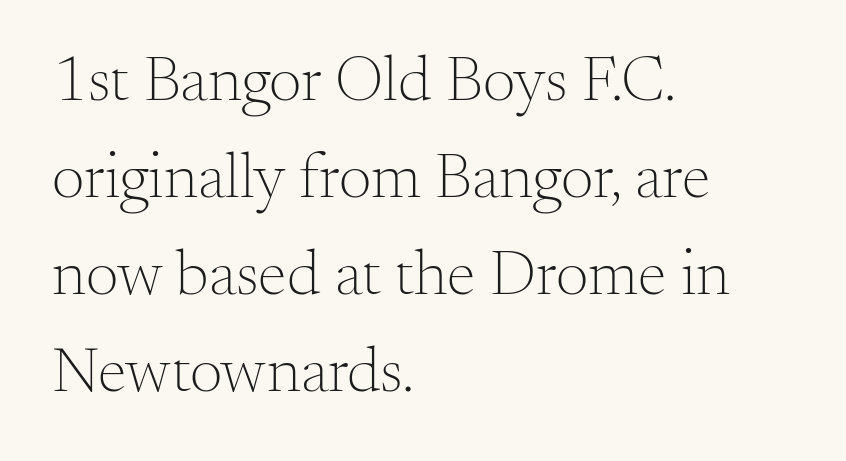
{"serif": "yes", "italic": "no", "bold": "no", "weight": "light", "width": "normal", "stroke_contrast": "medium", "x_height": "small", "monospaced": "no", "underline": "no", "align": "left", "line_spacing": "normal", "line_spacing_ratio": 1.49, "letter_spacing": "normal", "letter_spacing_em": 0.0, "glyph_px": 65}
